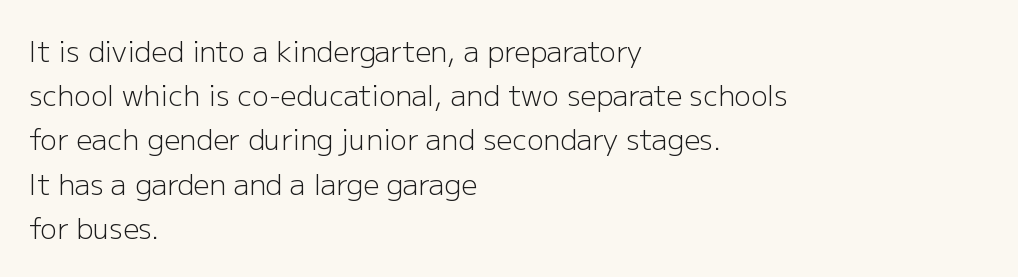
You can tell from the bare stems that sans-serif type was used. Ascenders rise straight up at ninety degrees. Underline: absent. Compared with typical body copy, the letter spacing here is the same. Vertical stems look standard width or narrower in stroke.
